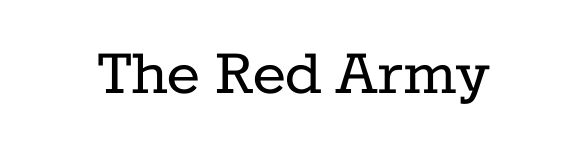
Q: Is the text bold? A: No.
Q: Is the text italic (slanted)? A: No, it is upright.
Q: Is the typeface a serif or a sans-serif typeface? A: Serif.
Q: Is the text underlined? A: No.
Q: Is the spacing between letters normal or unusually wide? A: Normal.
Q: Width (condensed, normal, or wide)? A: Normal.
Q: Stroke contrast? A: Low.
Q: x-height? A: Medium.
Q: Monospaced? A: No.
